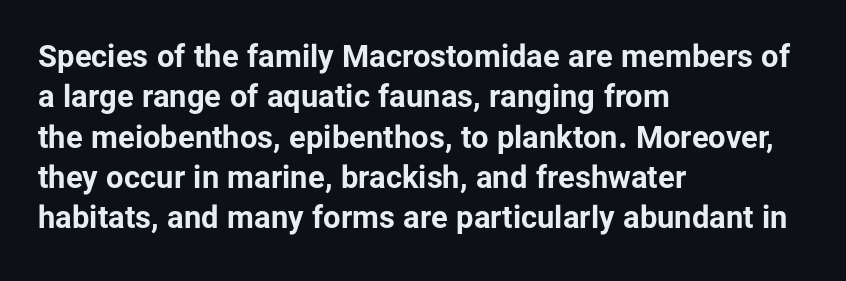
The image shows 31 px bold sans-serif type, upright; set left-aligned, normal line spacing (1.3x), normal letter spacing, not underlined; low stroke contrast and a medium x-height.
